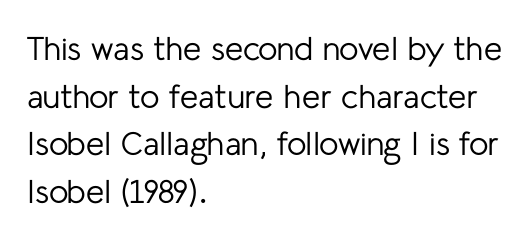
{"serif": "no", "italic": "no", "bold": "no", "weight": "regular", "width": "normal", "stroke_contrast": "low", "x_height": "medium", "monospaced": "no", "underline": "no", "align": "left", "line_spacing": "normal", "line_spacing_ratio": 1.44, "letter_spacing": "normal", "letter_spacing_em": 0.0, "glyph_px": 33}
